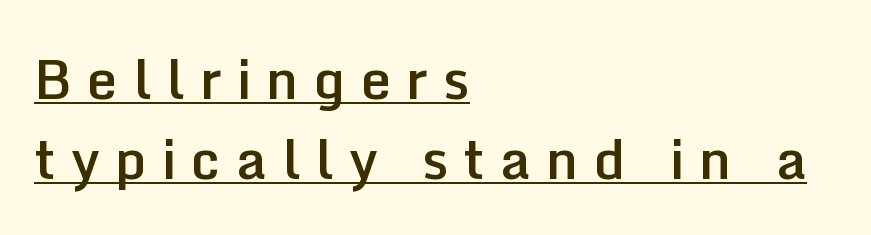
{"serif": "no", "italic": "no", "bold": "semi", "weight": "semibold", "width": "normal", "stroke_contrast": "low", "x_height": "medium", "monospaced": "no", "underline": "yes", "align": "left", "line_spacing": "normal", "line_spacing_ratio": 1.49, "letter_spacing": "wide", "letter_spacing_em": 0.28, "glyph_px": 54}
